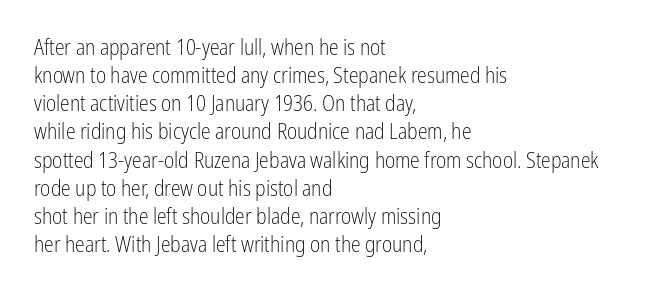
Normally led — the rows are evenly, conventionally spaced. Underlining? Definitely not there. The axis of the letterforms is exactly vertical. The passage is arranged the way most books set body copy — flush left. Default kerning and tracking; the words read as compact shapes.
